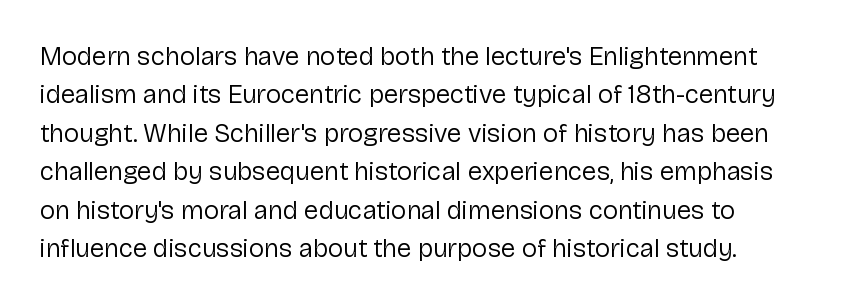
Q: Is the text bold? A: No.
Q: Is the text italic (slanted)? A: No, it is upright.
Q: Is the text underlined? A: No.
Q: Is the spacing between letters normal or unusually wide? A: Normal.
Q: Is the spacing between lines tight, normal or loose? A: Normal.
